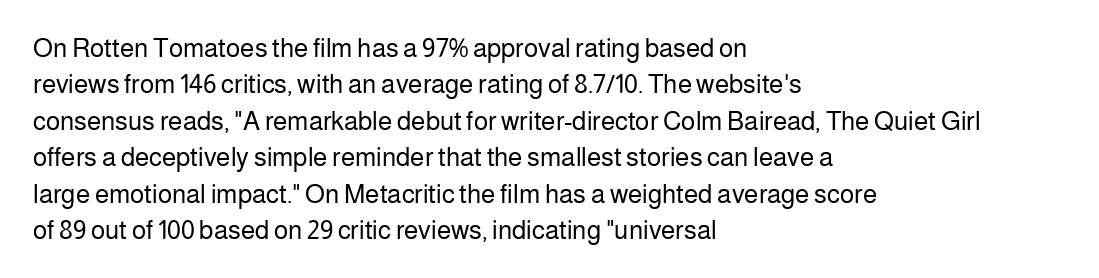
The image shows 26 px text type, upright; set left-aligned, normal line spacing (1.4x), normal letter spacing, not underlined.
